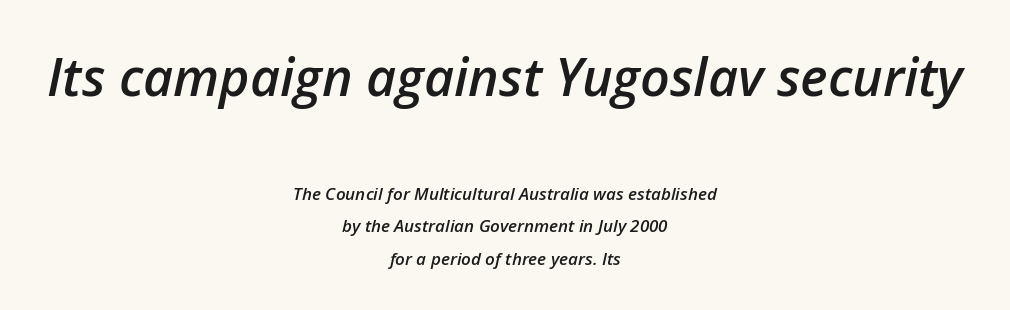
Slant detected: the letters are inclined. The space between consecutive lines is lavish. The rendering uses natural spacing where letterforms have individual widths. These two chunks differ in scale, with the top chunk taking the larger measure.
